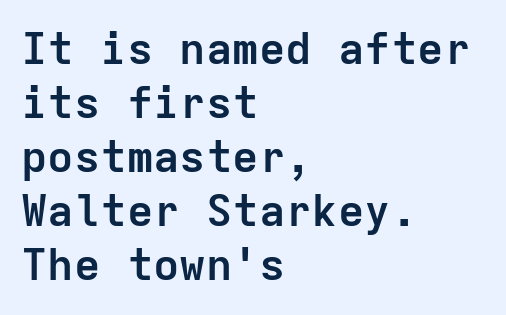
Vertical strokes here are truly vertical. In terms of letterform style, serifs are entirely absent. The zone under the glyphs is completely vacant. The font is running at its bold setting. The face used here is rendered with its standard letterfit.
